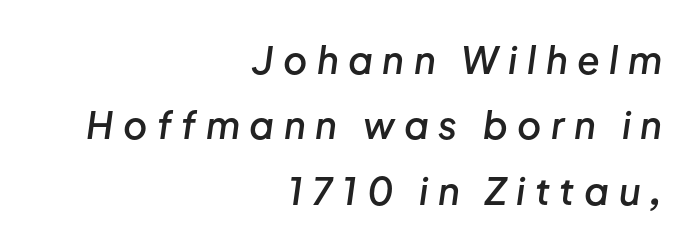
{"italic": "yes", "lean": "right", "slant_degrees": 8, "bold": "semi", "weight": "semibold", "width": "normal", "stroke_contrast": "low", "x_height": "medium", "monospaced": "no", "underline": "no", "align": "right", "line_spacing_ratio": 1.77, "letter_spacing": "wide", "letter_spacing_em": 0.26, "glyph_px": 37}
